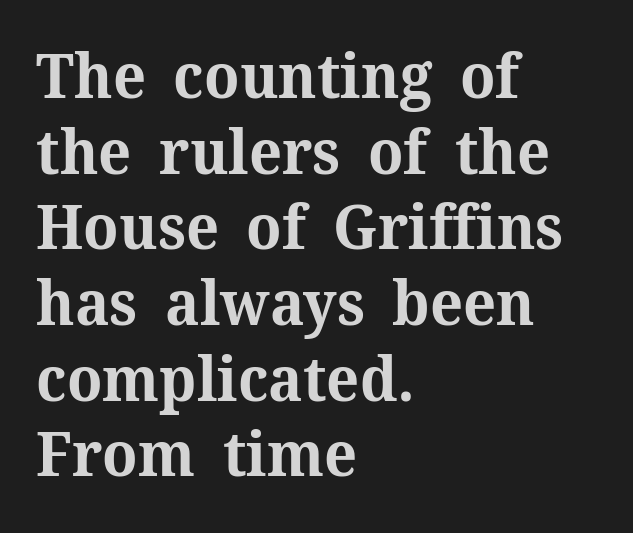
{"serif": "yes", "italic": "no", "bold": "yes", "weight": "bold", "width": "normal", "stroke_contrast": "medium", "x_height": "medium", "monospaced": "no", "underline": "no", "align": "left", "line_spacing_ratio": 1.22, "letter_spacing": "normal", "letter_spacing_em": 0.0, "glyph_px": 62}
